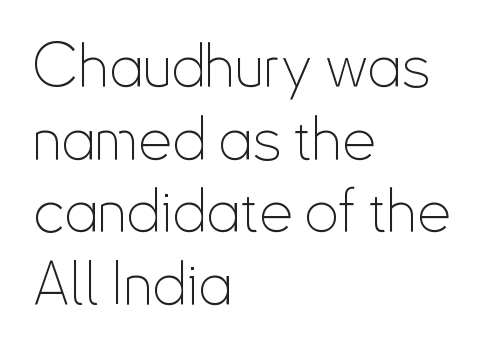
The image shows 60 px thin, condensed sans-serif type, upright; set left-aligned, line spacing 1.21x, normal letter spacing, not underlined; low stroke contrast and a small x-height.
